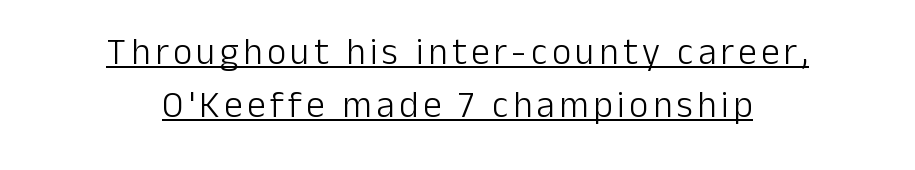
Q: Is the text bold? A: No.
Q: Is the text italic (slanted)? A: No, it is upright.
Q: Is the typeface a serif or a sans-serif typeface? A: Sans-serif.
Q: Is the text underlined? A: Yes.
Q: How is the paragraph aligned? A: Centered.
Q: Is the spacing between lines tight, normal or loose? A: Normal.
Q: Width (condensed, normal, or wide)? A: Normal.
Q: Stroke contrast? A: Low.
Q: x-height? A: Medium.
Q: Monospaced? A: No.
